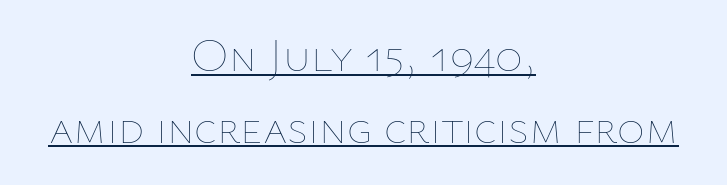
The image shows 47 px thin type, upright; set centered, normal line spacing (1.53x), normal letter spacing, underlined; low stroke contrast and a medium x-height.
